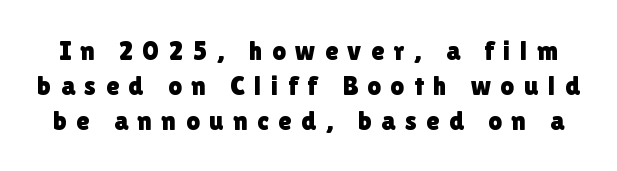
The line texture is sparse and dotted thanks to wide tracking. The typography opts for an upright posture over an oblique one. Compared with typical paragraphs, the rows here are spaced about the same. Unmarked baselines from the first word to the last.
